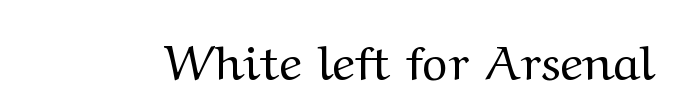
If you drew a line through each stem, it would be perfectly vertical. The specimen omits any rule beneath the text block's lines. You could not count columns in this text — the font is proportionally spaced. Serif or sans? Serif — the stroke terminals have little feet.
